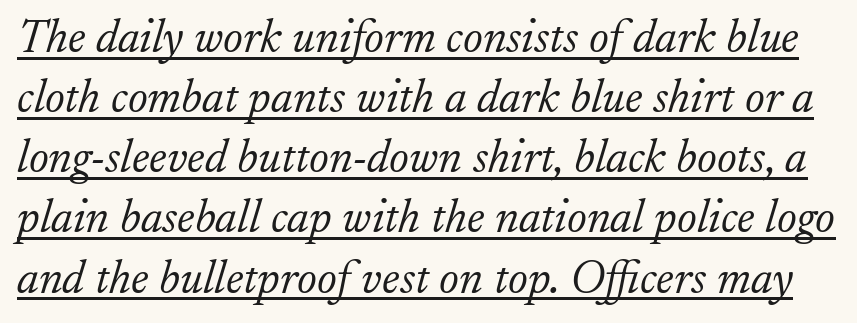
{"serif": "yes", "italic": "yes", "lean": "right", "slant_degrees": 17, "bold": "no", "weight": "light", "width": "normal", "stroke_contrast": "low", "x_height": "small", "monospaced": "no", "underline": "yes", "line_spacing": "normal", "line_spacing_ratio": 1.28, "letter_spacing": "normal", "letter_spacing_em": 0.0, "glyph_px": 47}
